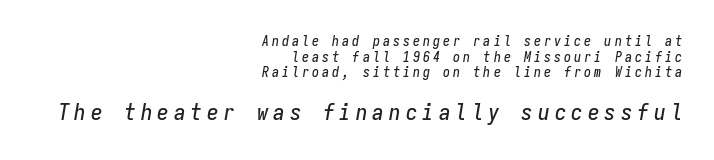
The image shows 23 px text type, italic (leaning right); set right-aligned, tight line spacing (1.12x), unusually wide letter spacing (+0.22 em), not underlined; the second (bottom) block is 1.64x larger.
